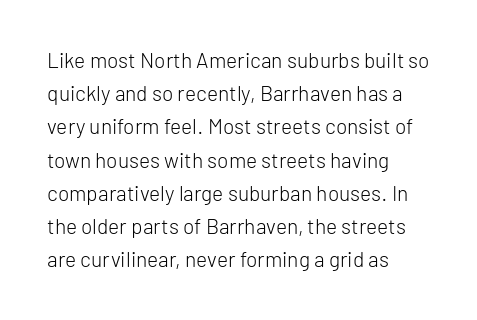
The face looks like a standard text weight, possibly lighter. Short and long lines alike share a common starting point at left. Vertically, the passage feels balanced, rows spaced as you'd expect. A bare baseline throughout the passage. Here the glyphs are tracked normally, forming tight word shapes.
